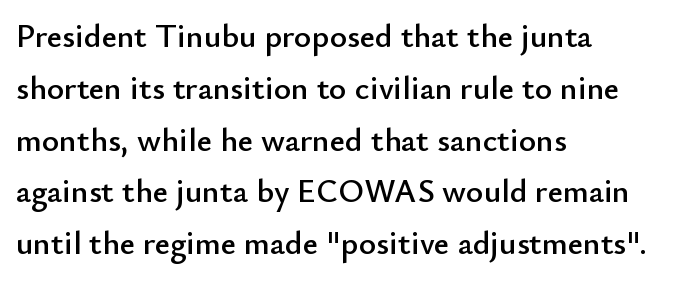
{"serif": "no", "italic": "no", "width": "normal", "stroke_contrast": "low", "x_height": "small", "monospaced": "no", "underline": "no", "align": "left", "line_spacing": "normal", "line_spacing_ratio": 1.57, "letter_spacing": "normal", "letter_spacing_em": 0.0, "glyph_px": 33}
